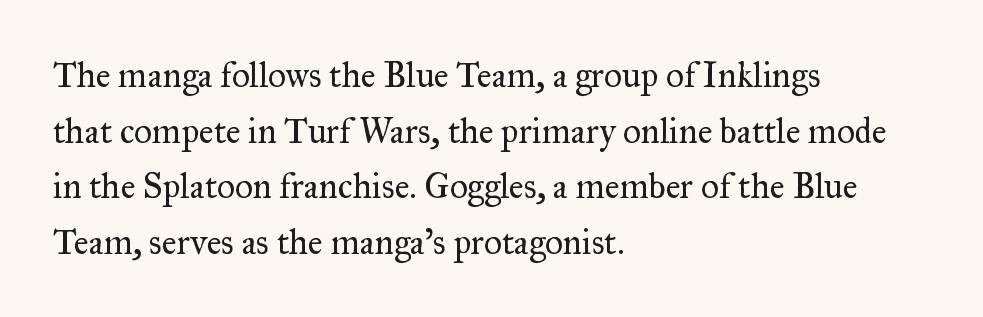
The image shows 35 px regular-weight serif type, upright; set left-aligned, normal line spacing (1.59x), normal letter spacing, not underlined; medium stroke contrast and a small x-height.
